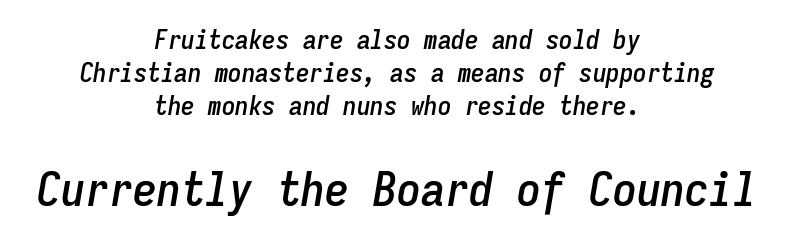
{"italic": "yes", "lean": "right", "slant_degrees": 9, "width": "condensed", "stroke_contrast": "low", "x_height": "medium", "monospaced": "yes", "underline": "no", "align": "center", "line_spacing_ratio": 1.22, "letter_spacing": "normal", "letter_spacing_em": 0.0, "larger_block": "second", "size_ratio": 1.78, "glyph_px": 48}
